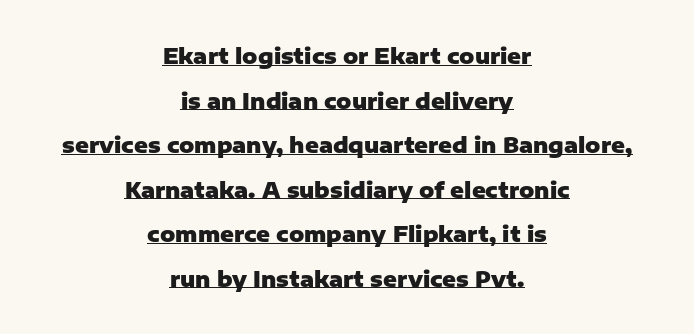
The image shows 21 px bold type, upright; set centered, loose line spacing (2.12x), normal letter spacing, underlined.
